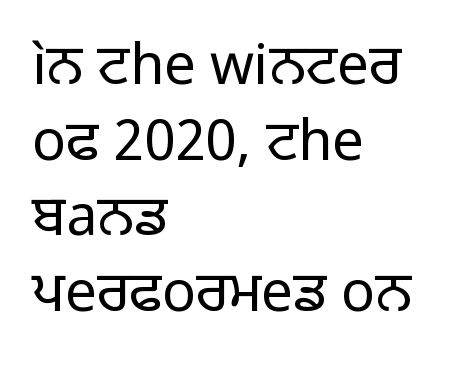
Q: Is the text bold? A: No.
Q: Is the text italic (slanted)? A: No, it is upright.
Q: Is the typeface a serif or a sans-serif typeface? A: Sans-serif.
Q: Is the text underlined? A: No.
Q: How is the paragraph aligned? A: Left-aligned.
Q: Is the spacing between letters normal or unusually wide? A: Normal.
Q: Is the spacing between lines tight, normal or loose? A: Normal.
Q: Width (condensed, normal, or wide)? A: Normal.
Q: Stroke contrast? A: Low.
Q: x-height? A: Medium.
Q: Monospaced? A: No.
